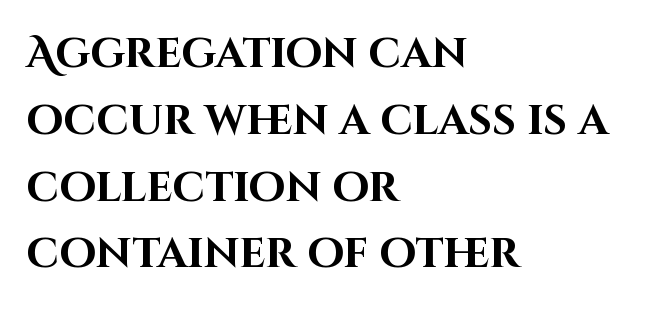
Q: Is the text bold? A: Yes.
Q: Is the text italic (slanted)? A: No, it is upright.
Q: Is the typeface a serif or a sans-serif typeface? A: Sans-serif.
Q: Is the text underlined? A: No.
Q: How is the paragraph aligned? A: Left-aligned.
Q: Is the spacing between letters normal or unusually wide? A: Normal.
Q: Is the spacing between lines tight, normal or loose? A: Normal.
Q: Width (condensed, normal, or wide)? A: Normal.
Q: Stroke contrast? A: High.
Q: x-height? A: Large.
Q: Monospaced? A: No.
